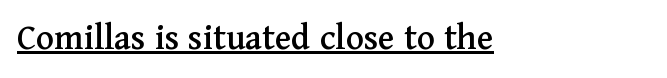
You can see a thin bar hugging the bottom of the glyphs. The horizontal fit of the characters is conventional and even. Type style note: has serifs. The rendering uses natural spacing where letterforms have individual widths. The lettering holds an erect, upright posture throughout.
